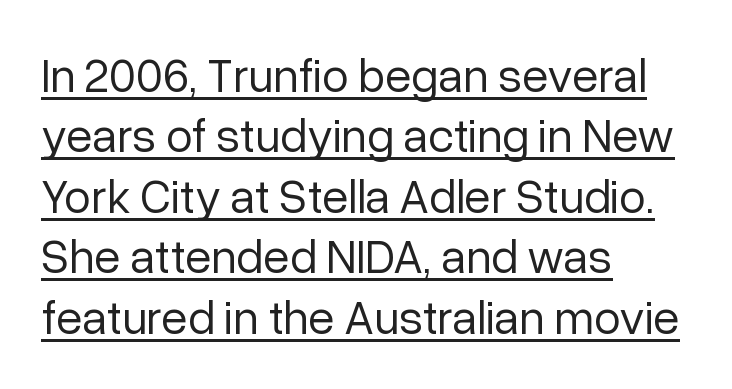
The gaps between neighbouring characters are ordinary and unremarkable. Varying glyph widths throughout — classic text-font behaviour. The paragraph has a hard left edge and a soft right edge. Glance below the letters and you will spot a drawn line. These lines sit exactly where default settings would place them. No letter is thick-stroked: the sample isn't bold.
